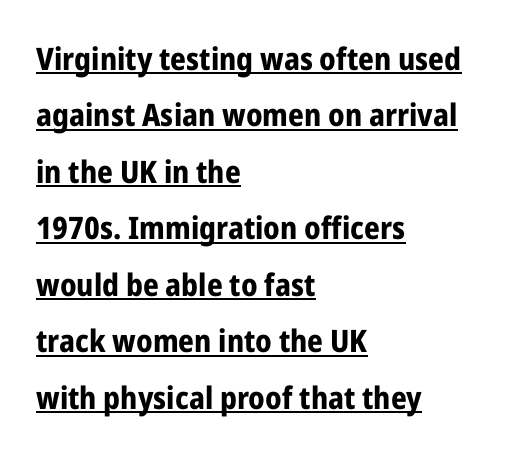
The image shows 31 px bold, condensed sans-serif type, upright; set left-aligned, line spacing 1.82x, normal letter spacing, underlined; low stroke contrast and a medium x-height.
